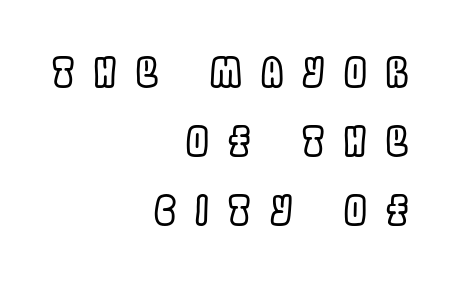
Q: Is the text italic (slanted)? A: No, it is upright.
Q: Is the text underlined? A: No.
Q: How is the paragraph aligned? A: Right-aligned.
Q: Is the spacing between letters normal or unusually wide? A: Unusually wide.
Q: Width (condensed, normal, or wide)? A: Condensed.
Q: x-height? A: Large.
Q: Monospaced? A: No.
